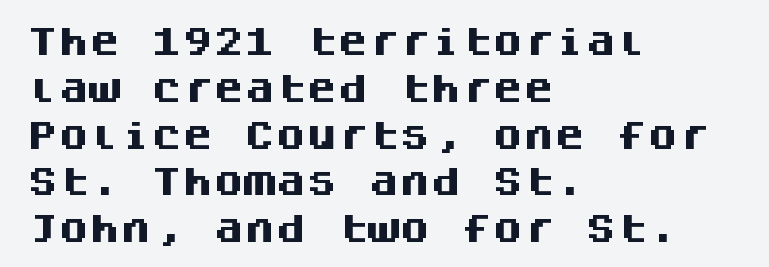
The image shows 31 px heavy sans-serif type, upright, monospaced; set left-aligned, normal line spacing (1.51x), normal letter spacing, not underlined; medium stroke contrast and a large x-height.
